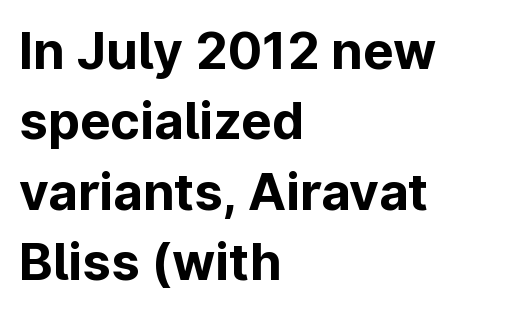
Chunky letters — that's bold for sure. You can tell from the bare stems that sans-serif type was used. Normally led — the rows are evenly, conventionally spaced. Does the lettering tilt? It doesn't — this is upright.
